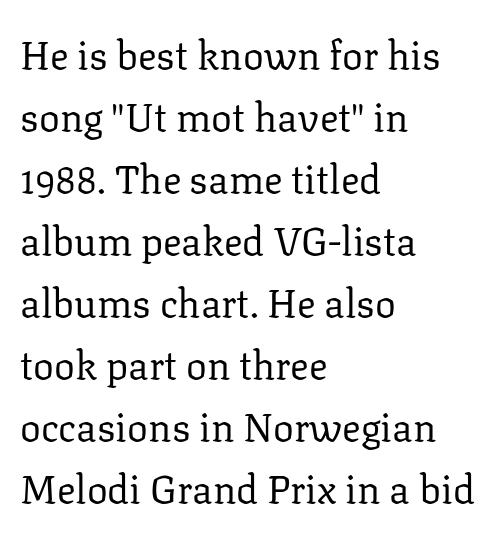
Q: Is the text bold? A: No.
Q: Is the text italic (slanted)? A: No, it is upright.
Q: Is the typeface a serif or a sans-serif typeface? A: Serif.
Q: Is the text underlined? A: No.
Q: How is the paragraph aligned? A: Left-aligned.
Q: Is the spacing between letters normal or unusually wide? A: Normal.
Q: Is the spacing between lines tight, normal or loose? A: Normal.
Q: Width (condensed, normal, or wide)? A: Normal.
Q: Stroke contrast? A: Low.
Q: x-height? A: Medium.
Q: Monospaced? A: No.
